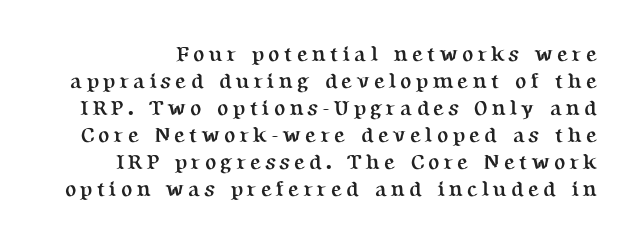
Q: Is the text bold? A: Yes.
Q: Is the text italic (slanted)? A: No, it is upright.
Q: Is the text underlined? A: No.
Q: Is the spacing between lines tight, normal or loose? A: Normal.
